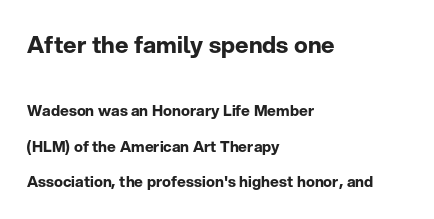
Q: Is the text bold? A: Yes.
Q: Is the text italic (slanted)? A: No, it is upright.
Q: Is the text underlined? A: No.
Q: How is the paragraph aligned? A: Left-aligned.
Q: Is the spacing between letters normal or unusually wide? A: Normal.
Q: Is the spacing between lines tight, normal or loose? A: Loose.
Q: Which block of text is set in a larger size, the first (top) or the second (bottom)? A: The first (top) one.
